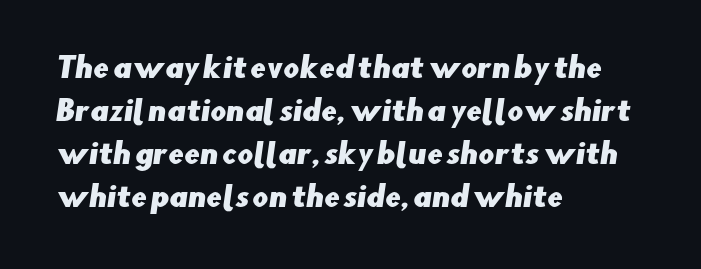
{"serif": "no", "width": "normal", "stroke_contrast": "low", "x_height": "small", "monospaced": "no", "underline": "no", "align": "left", "line_spacing": "normal", "line_spacing_ratio": 1.54, "letter_spacing": "normal", "letter_spacing_em": 0.0, "glyph_px": 28}
